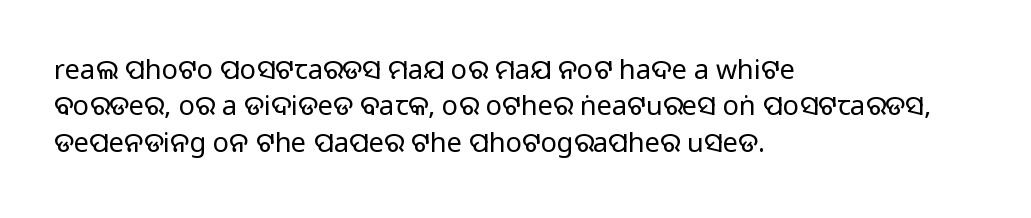
Tracking value appears to be zero — textbook default spacing. The type sits square on the baseline with zero lean. A clean baseline with only descenders dipping below it. Is the block centered? No — it sits flush against the left margin. Notice how descenders clear the ascenders below comfortably — that's standard leading.
